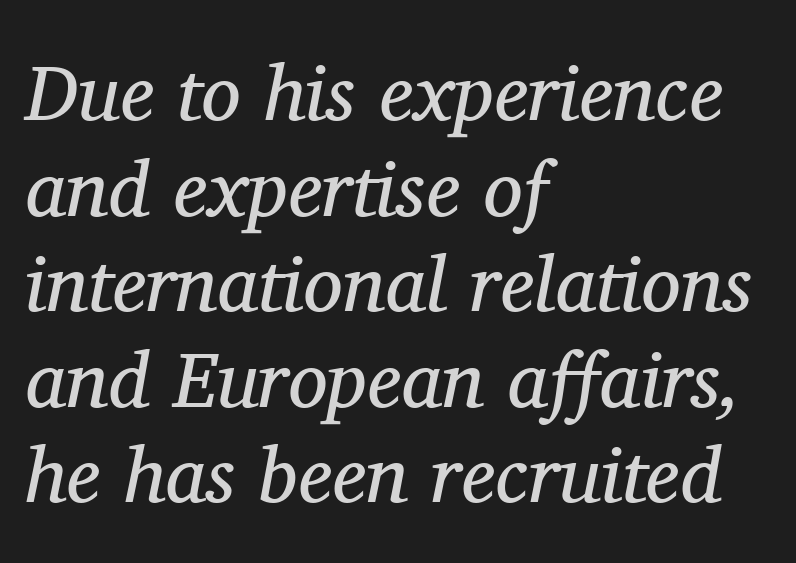
{"serif": "yes", "italic": "yes", "lean": "right", "slant_degrees": 11, "bold": "no", "weight": "regular", "width": "normal", "stroke_contrast": "medium", "x_height": "medium", "monospaced": "no", "underline": "no", "align": "left", "line_spacing_ratio": 1.21, "letter_spacing": "normal", "letter_spacing_em": 0.0, "glyph_px": 79}
